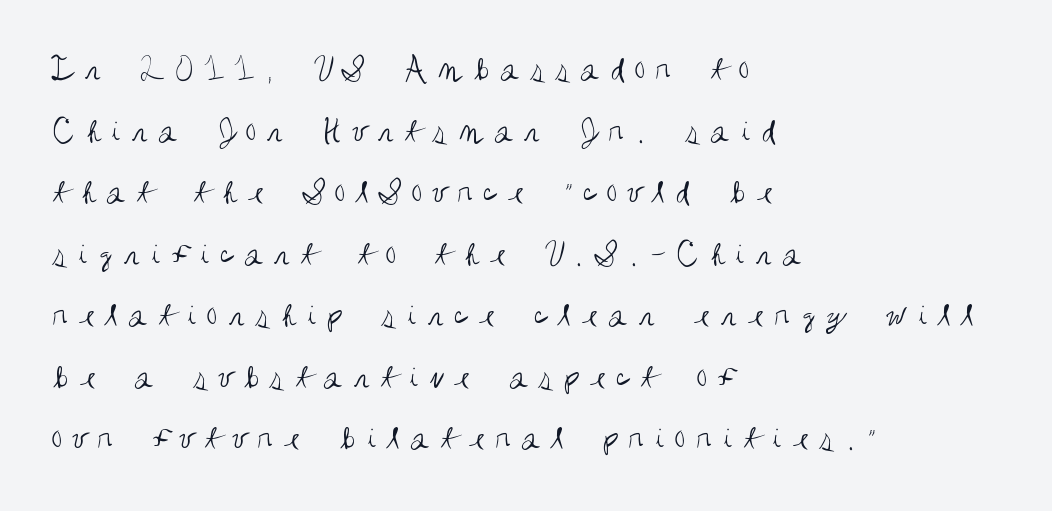
No feet cap the strokes, marking this as sans-serif type. The horizontal fit of the characters is loose and conspicuously gappy. The string is rendered with underlining switched off. The font is comparable to plain body text, perhaps lighter. Line beginnings align vertically; line endings do not.
